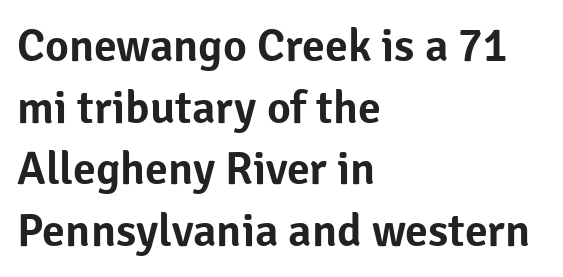
The image shows 46 px sans-serif type, upright; set left-aligned, normal line spacing (1.34x), normal letter spacing, not underlined; low stroke contrast and a medium x-height.
